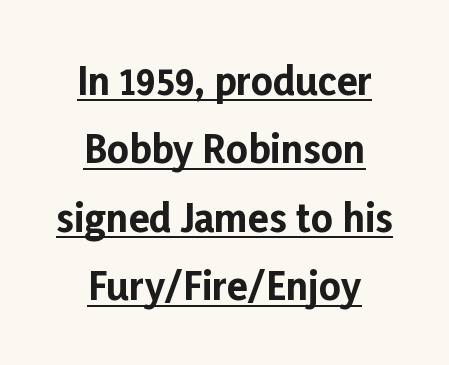
The image shows 38 px bold sans-serif type, upright; set centered, line spacing 1.8x, normal letter spacing, underlined; low stroke contrast and a medium x-height.
